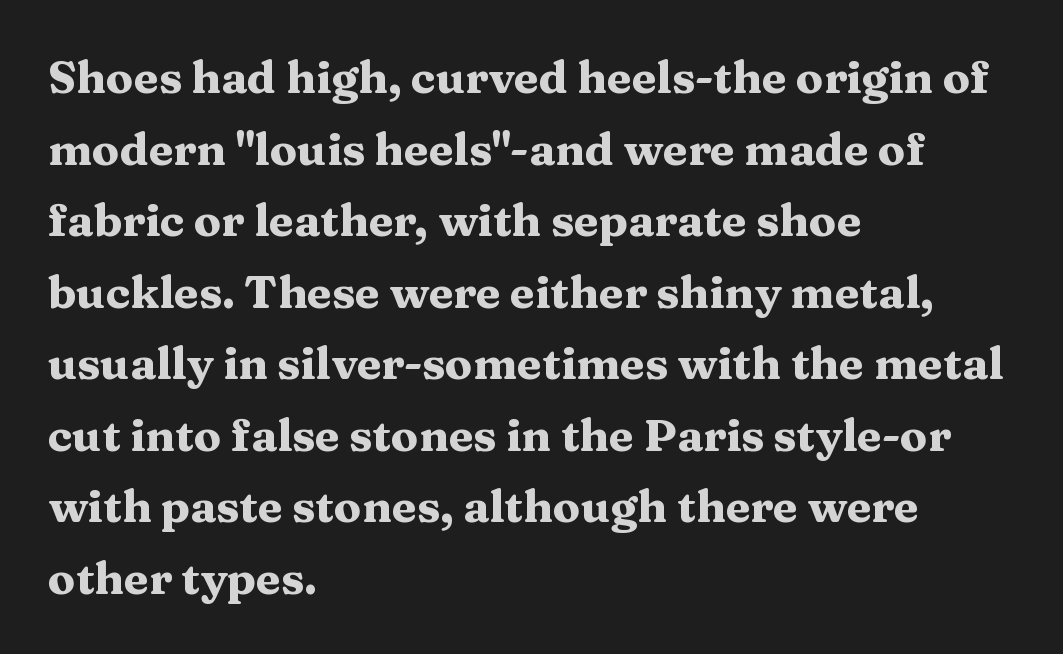
{"serif": "yes", "italic": "no", "bold": "yes", "weight": "heavy", "width": "wide", "stroke_contrast": "medium", "x_height": "medium", "monospaced": "no", "underline": "no", "align": "left", "line_spacing": "normal", "line_spacing_ratio": 1.59, "letter_spacing": "normal", "letter_spacing_em": 0.0, "glyph_px": 45}
